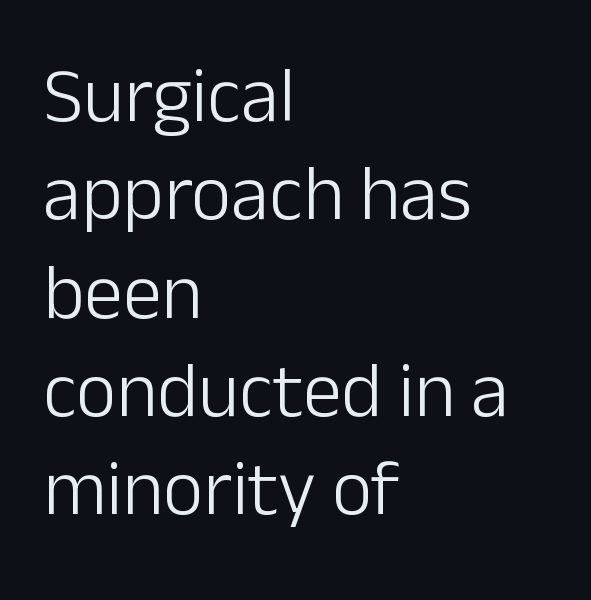
Horizontal bands of white between lines are of average thickness. The letters sit at their default tracking, neither squeezed nor spread. Stroke mass is kept to a normal reading level or below. Every character sits straight up, as roman type does. Proportional: the letters do not fall into vertical columns. The setting favours the left margin, as ordinary paragraphs usually do.
